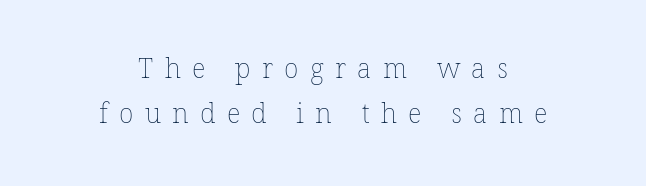
{"bold": "no", "underline": "no", "align": "center", "line_spacing": "normal", "line_spacing_ratio": 1.65, "letter_spacing": "wide", "letter_spacing_em": 0.42, "glyph_px": 27}
